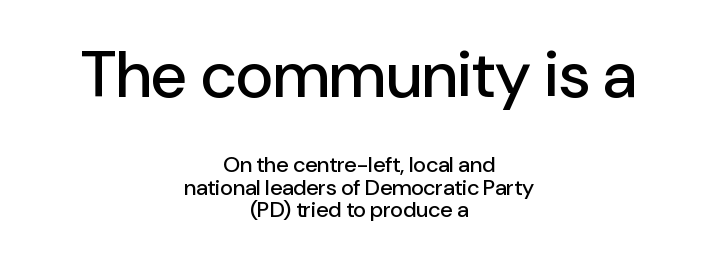
When letters stand straight like this, we call the style roman or upright. Typographically, this falls in the sans-serif category. Varying glyph widths throughout — classic text-font behaviour. The passage shown has conventional tracking throughout.
